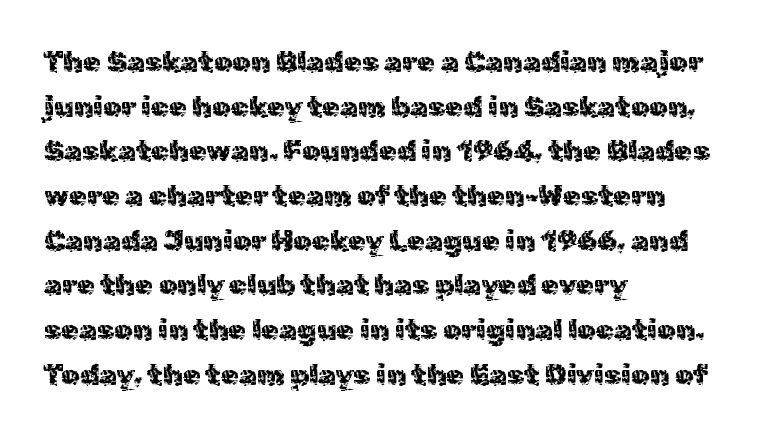
Note the varied advance widths — an 'i' is clearly narrower than an 'm'. Does extra space separate the letters? No, they use regular spacing. Is there much room between lines? A standard amount, neither cramped nor airy. Type without underlining. To sum up the face: it is a sans, with no serifs. Compared with a centered layout, this one pins lines to the left instead.
